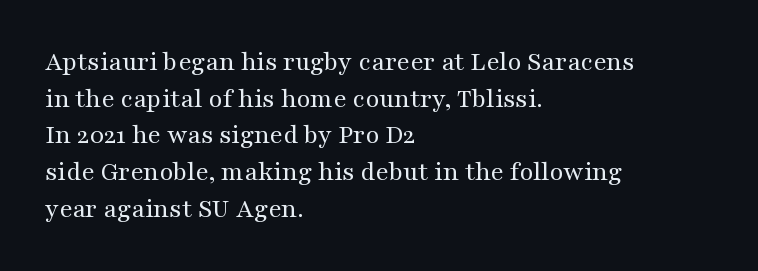
The compositor pushed each line to the left boundary. Reading down the column, the eye jumps a familiar distance to each next line. No extra tracking has been applied to these lines. The letters stand upright; this is a roman face. The font sits on the lighter half of the weight spectrum, regular included.
